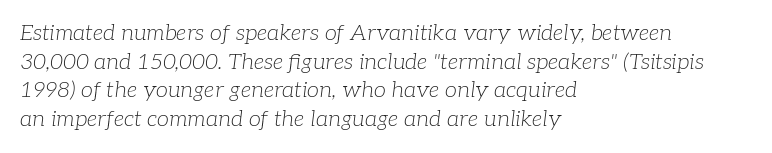
The image shows 22 px text type, italic (leaning right); set left-aligned, normal line spacing (1.3x), normal letter spacing, not underlined.
